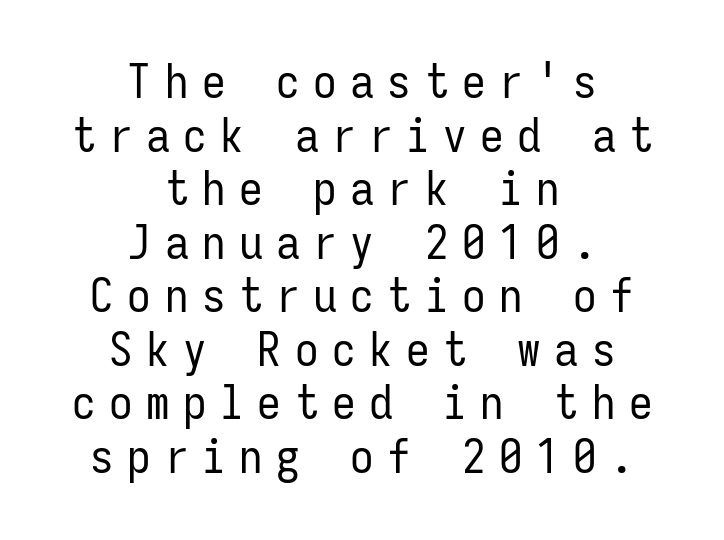
Check where the strokes stop: nothing finishes them off — pure sans. Each line is balanced around a shared central axis. A light-to-regular cut is what we see here. Note the uniform advance width — an 'i' takes as much space as an 'm'. The leading is snug, giving the passage a crowded texture.
